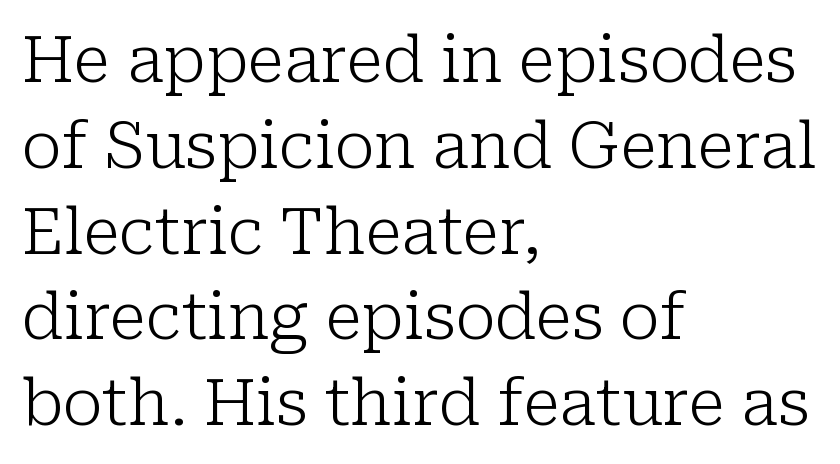
{"serif": "yes", "italic": "no", "bold": "no", "weight": "light", "width": "normal", "stroke_contrast": "low", "x_height": "medium", "monospaced": "no", "underline": "no", "align": "left", "line_spacing": "normal", "line_spacing_ratio": 1.34, "letter_spacing": "normal", "letter_spacing_em": 0.0, "glyph_px": 64}
